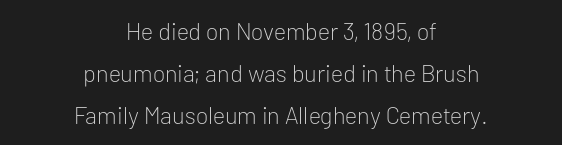
{"italic": "no", "bold": "no", "underline": "no", "align": "center", "line_spacing_ratio": 1.75, "letter_spacing": "normal", "letter_spacing_em": 0.0, "glyph_px": 24}
